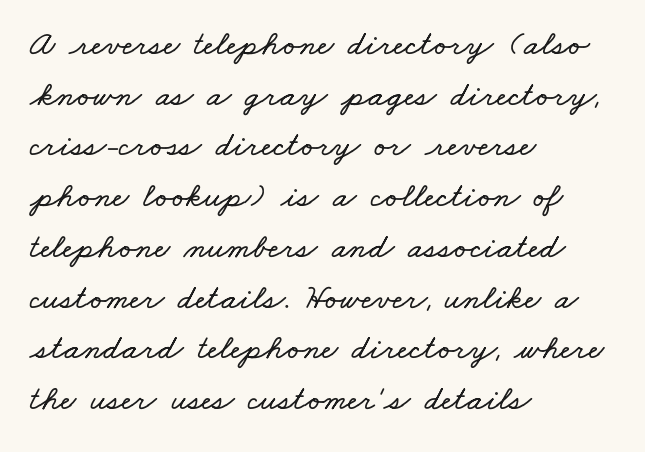
The image shows 35 px wide type; set left-aligned, normal line spacing (1.45x), normal letter spacing, not underlined; low stroke contrast and a small x-height.
